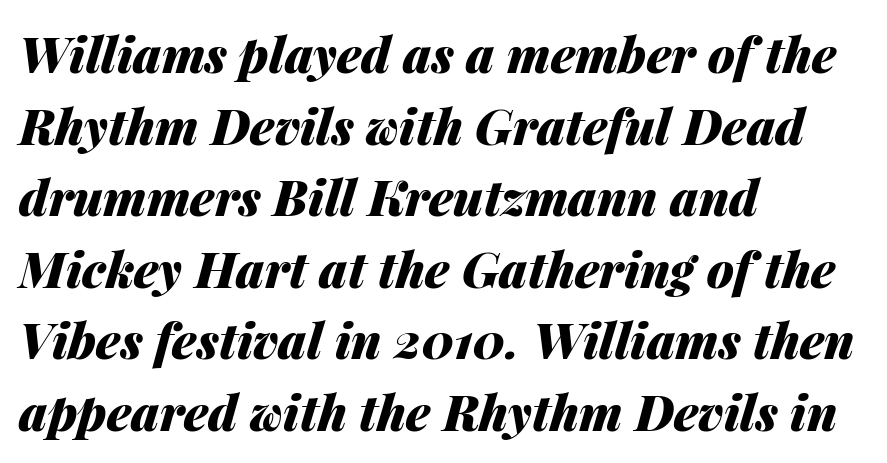
Q: Is the text bold? A: Yes.
Q: Is the text italic (slanted)? A: Yes, it leans right by about 14 degrees.
Q: Is the text underlined? A: No.
Q: How is the paragraph aligned? A: Left-aligned.
Q: Is the spacing between letters normal or unusually wide? A: Normal.
Q: Is the spacing between lines tight, normal or loose? A: Normal.
Q: Width (condensed, normal, or wide)? A: Normal.
Q: Stroke contrast? A: Medium.
Q: x-height? A: Medium.
Q: Monospaced? A: No.
